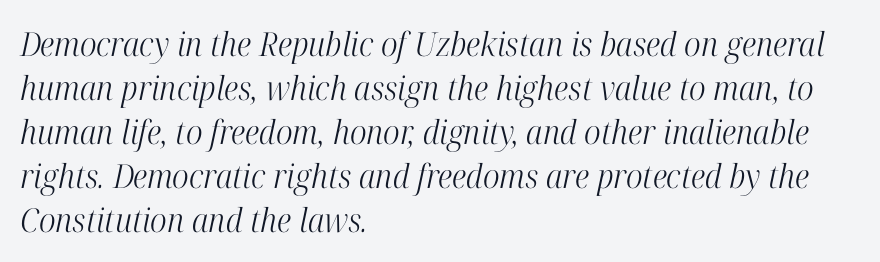
The image shows 33 px light, condensed serif type, italic (leaning right); set left-aligned, normal line spacing (1.33x), normal letter spacing, not underlined; high stroke contrast and a medium x-height.
